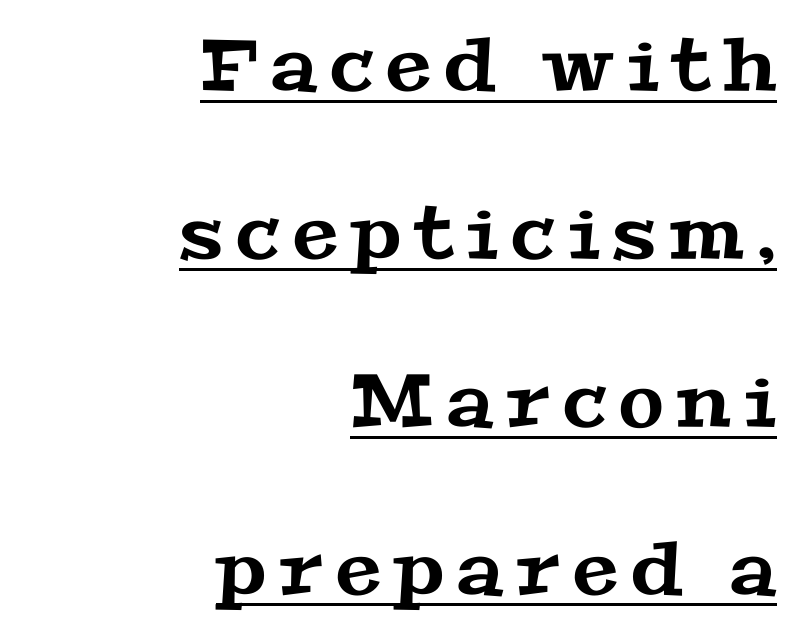
The passage shown is typed in a proportional face where columns would drift. The font family rendered here belongs to the serif group. Quick note: interline space is abundant. The rendering uses the underline text-decoration. Where is the straight margin? On the right.
